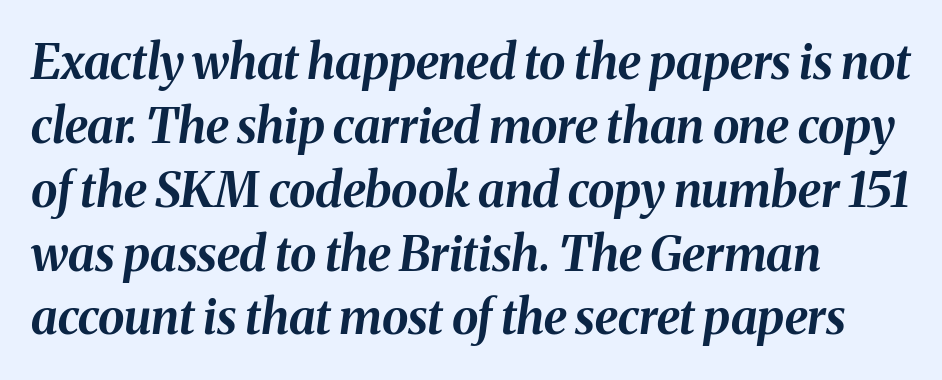
The image shows 48 px bold type, italic (leaning right); set left-aligned, normal line spacing (1.33x), normal letter spacing, not underlined; medium stroke contrast and a medium x-height.
